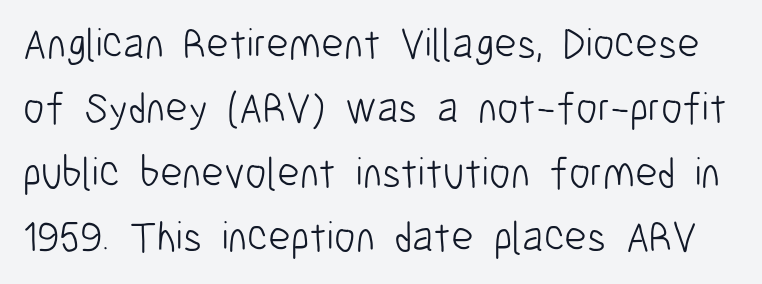
Q: Is the text bold? A: No.
Q: Is the text italic (slanted)? A: No, it is upright.
Q: Is the typeface a serif or a sans-serif typeface? A: Sans-serif.
Q: Is the text underlined? A: No.
Q: Is the spacing between letters normal or unusually wide? A: Normal.
Q: Is the spacing between lines tight, normal or loose? A: Normal.
Q: Width (condensed, normal, or wide)? A: Condensed.
Q: Stroke contrast? A: Low.
Q: x-height? A: Medium.
Q: Monospaced? A: No.
